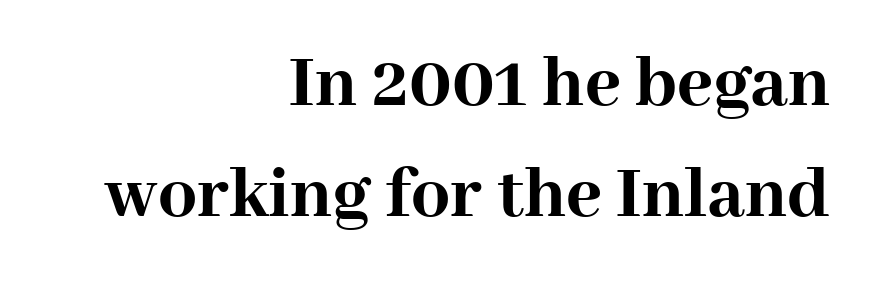
Horizontally, the lines are justified to the trailing edge only. Unmarked baselines from the first word to the last. The letters advance in unequal steps, a hallmark of proportional type. Leading matches the norm, producing a regular column. Typesetter's note: full bold, strokes at maximum text heaviness. The typeface chosen for these lines features serifs.
